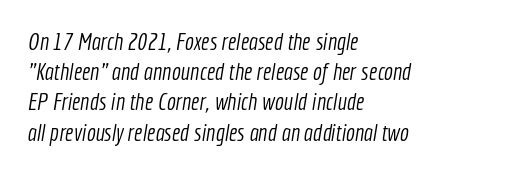
The space beneath each line is pristine and unruled. Leftover space on each line is placed entirely after the last word. The letters sit at their default tracking, neither squeezed nor spread. What's the leading like? Ordinary, nothing unusual.
